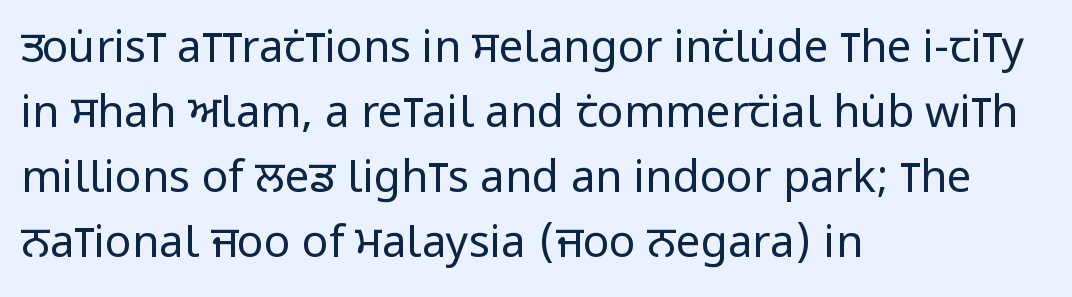
{"serif": "no", "italic": "no", "bold": "no", "weight": "regular", "width": "condensed", "stroke_contrast": "low", "x_height": "large", "monospaced": "no", "underline": "no", "align": "left", "line_spacing": "normal", "line_spacing_ratio": 1.48, "letter_spacing": "normal", "letter_spacing_em": 0.0, "glyph_px": 44}
